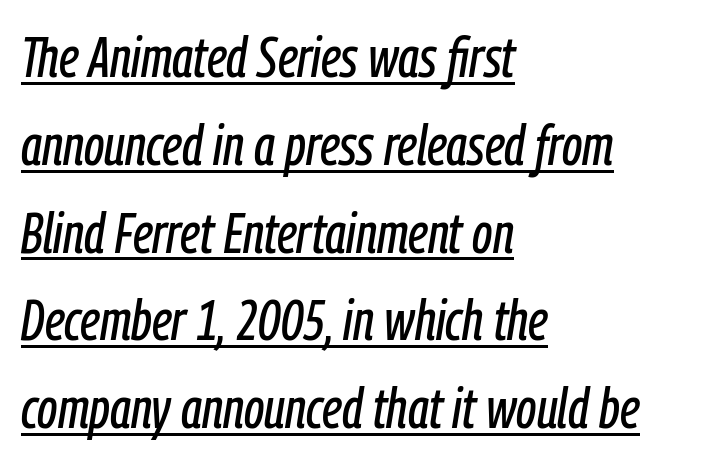
The image shows 57 px condensed type, italic (leaning right); set left-aligned, normal line spacing (1.54x), normal letter spacing, underlined; low stroke contrast and a medium x-height.
